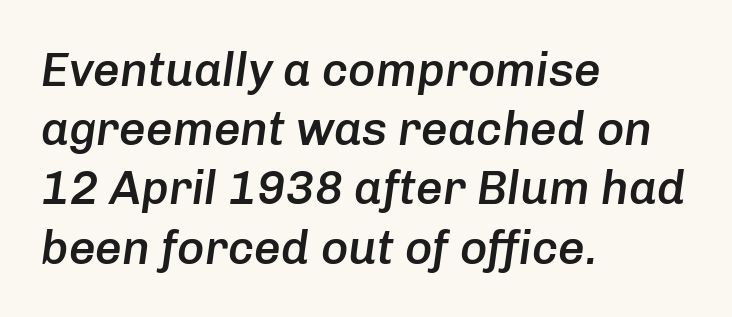
Stems and bowls a touch heavier than normal — semibold. Emphasis-style slanted type is in use. One-word summary of the alignment: left. The letters advance in unequal steps, a hallmark of proportional type. These lines sit exactly where default settings would place them. The letters sit at their default tracking, neither squeezed nor spread.
